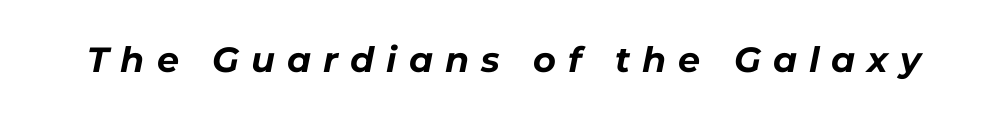
The image shows 35 px bold type, italic (leaning right); set unusually wide letter spacing (+0.34 em), not underlined; low stroke contrast and a medium x-height.
